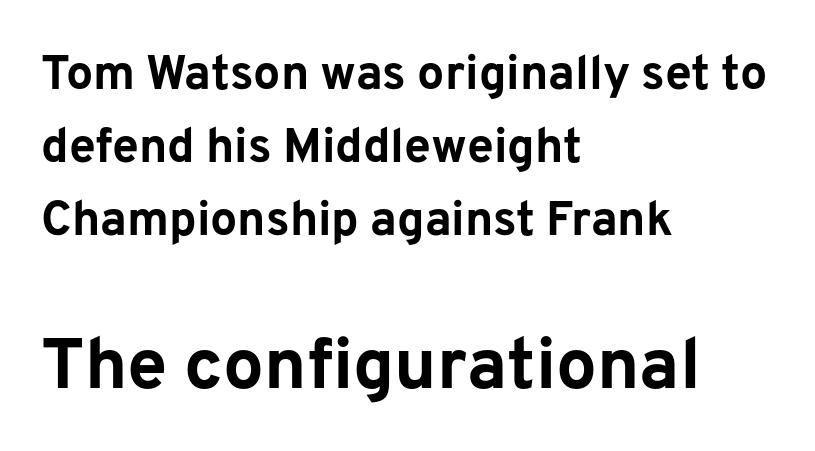
{"serif": "no", "italic": "no", "bold": "yes", "weight": "bold", "width": "normal", "stroke_contrast": "low", "x_height": "medium", "monospaced": "no", "underline": "no", "align": "left", "line_spacing": "normal", "line_spacing_ratio": 1.52, "letter_spacing": "normal", "letter_spacing_em": 0.0, "larger_block": "second", "size_ratio": 1.5, "glyph_px": 72}
